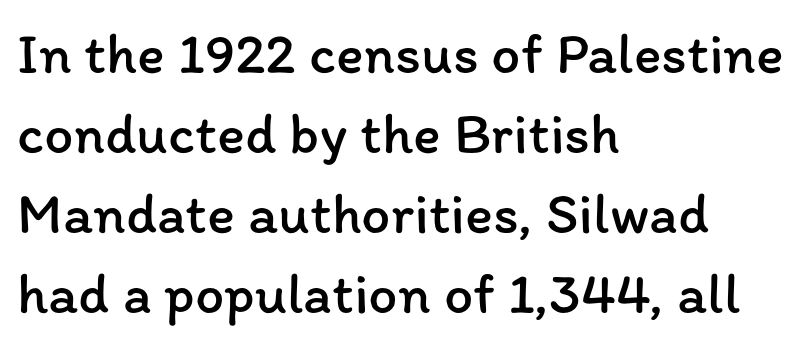
Q: Is the text bold? A: No.
Q: Is the text italic (slanted)? A: No, it is upright.
Q: Is the text underlined? A: No.
Q: How is the paragraph aligned? A: Left-aligned.
Q: Is the spacing between letters normal or unusually wide? A: Normal.
Q: Is the spacing between lines tight, normal or loose? A: Normal.
Q: Width (condensed, normal, or wide)? A: Normal.
Q: Stroke contrast? A: Low.
Q: x-height? A: Medium.
Q: Monospaced? A: No.
